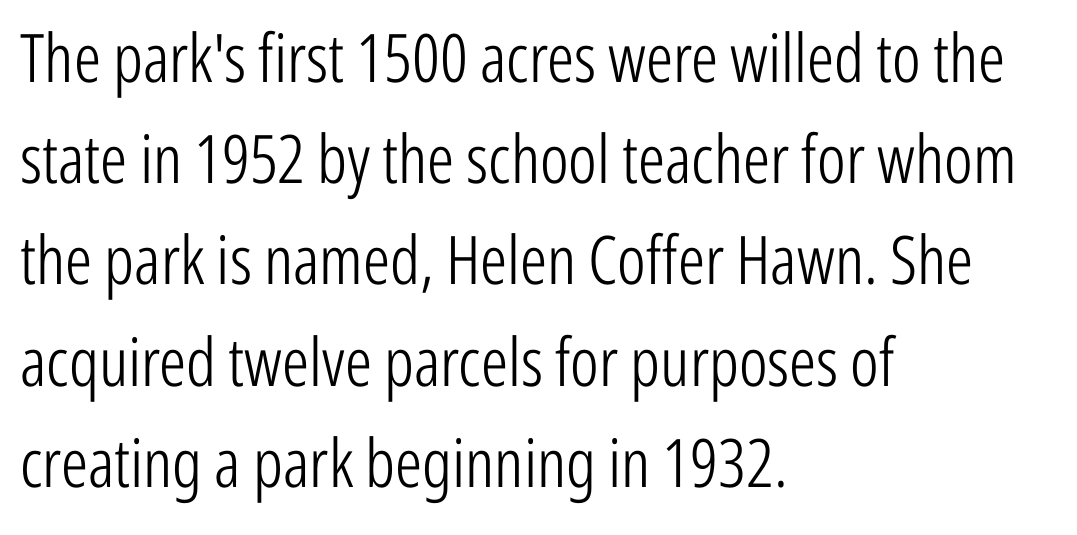
Character widths vary here, with narrow letters taking less room than wide ones. Line spacing here is normal. The typography opts for an upright posture over an oblique one. This rendering uses left alignment, leaving the right contour irregular.
